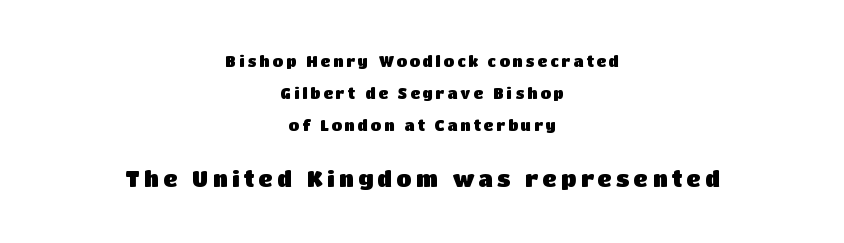
Q: Is the text bold? A: Yes.
Q: Is the text italic (slanted)? A: No, it is upright.
Q: Is the text underlined? A: No.
Q: How is the paragraph aligned? A: Centered.
Q: Is the spacing between lines tight, normal or loose? A: Loose.
Q: Which block of text is set in a larger size, the first (top) or the second (bottom)? A: The second (bottom) one.
